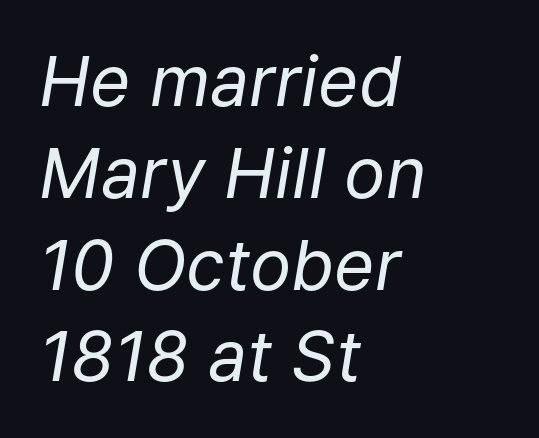
Q: Is the text bold? A: No.
Q: Is the text italic (slanted)? A: Yes, it leans right by about 9 degrees.
Q: Is the text underlined? A: No.
Q: How is the paragraph aligned? A: Left-aligned.
Q: Is the spacing between letters normal or unusually wide? A: Normal.
Q: Is the spacing between lines tight, normal or loose? A: Normal.
Q: Width (condensed, normal, or wide)? A: Normal.
Q: Stroke contrast? A: Low.
Q: x-height? A: Medium.
Q: Monospaced? A: No.
